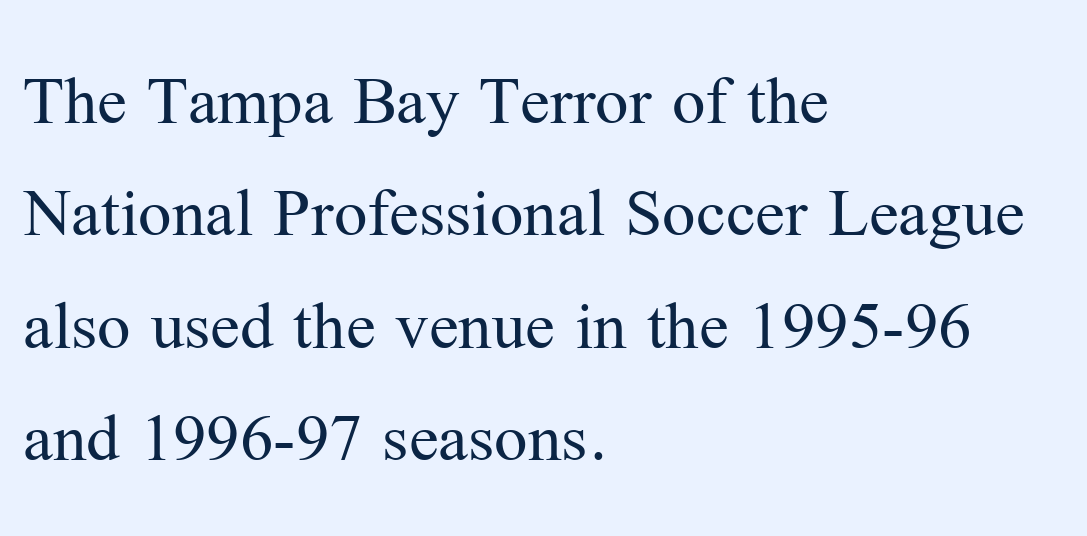
Note the varied advance widths — an 'i' is clearly narrower than an 'm'. Short and long lines alike share a common starting point at left. Characters remain perfectly vertical along every line. Stroke thickness stays within the range of a standard reading face or lighter. A typesetter would call this leading conventional body-copy spacing.
